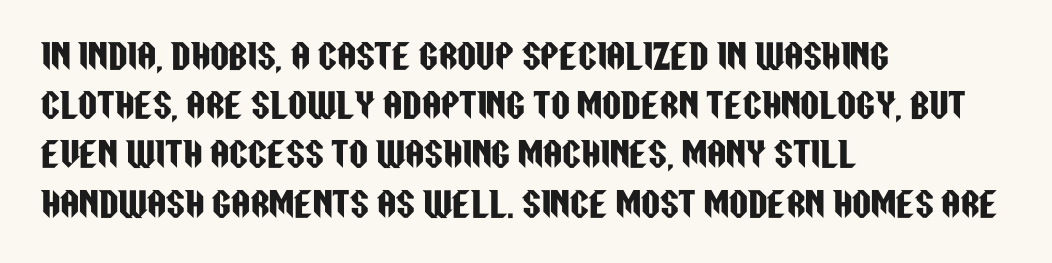
Q: Is the text italic (slanted)? A: No, it is upright.
Q: Is the typeface a serif or a sans-serif typeface? A: Sans-serif.
Q: Is the text underlined? A: No.
Q: How is the paragraph aligned? A: Left-aligned.
Q: Is the spacing between letters normal or unusually wide? A: Normal.
Q: Is the spacing between lines tight, normal or loose? A: Normal.
Q: Width (condensed, normal, or wide)? A: Condensed.
Q: Stroke contrast? A: Low.
Q: x-height? A: Large.
Q: Monospaced? A: No.
